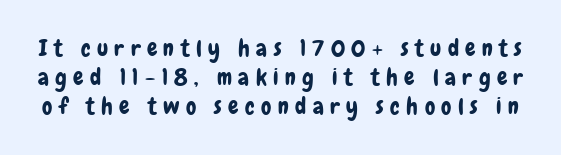
Q: Is the text italic (slanted)? A: No, it is upright.
Q: Is the text underlined? A: No.
Q: Is the spacing between letters normal or unusually wide? A: Unusually wide.
Q: Is the spacing between lines tight, normal or loose? A: Normal.
